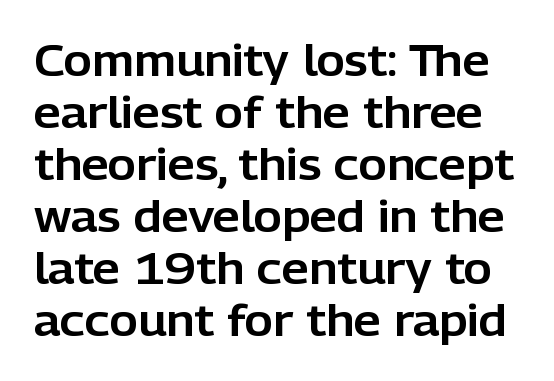
Q: Is the text italic (slanted)? A: No, it is upright.
Q: Is the typeface a serif or a sans-serif typeface? A: Sans-serif.
Q: Is the text underlined? A: No.
Q: Is the spacing between letters normal or unusually wide? A: Normal.
Q: Width (condensed, normal, or wide)? A: Normal.
Q: Stroke contrast? A: Low.
Q: x-height? A: Medium.
Q: Monospaced? A: No.
